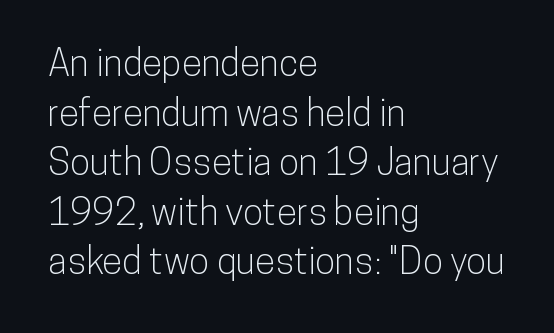
The image shows 37 px condensed sans-serif type, upright; set left-aligned, normal line spacing (1.34x), normal letter spacing, not underlined; low stroke contrast and a medium x-height.
